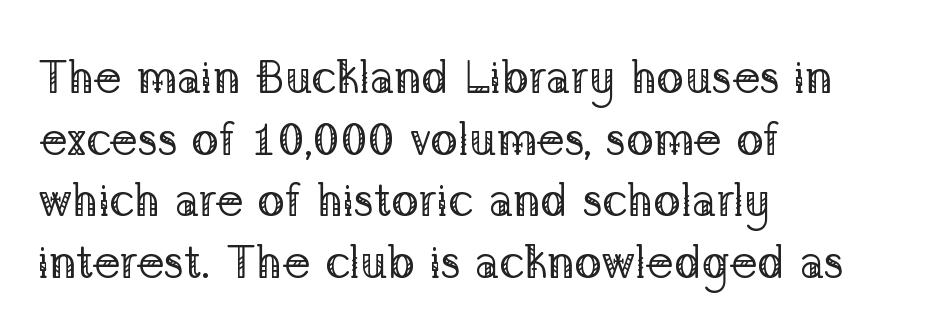
The image shows 46 px regular-weight serif type, upright; set left-aligned, normal line spacing (1.34x), normal letter spacing, not underlined; low stroke contrast and a medium x-height.
